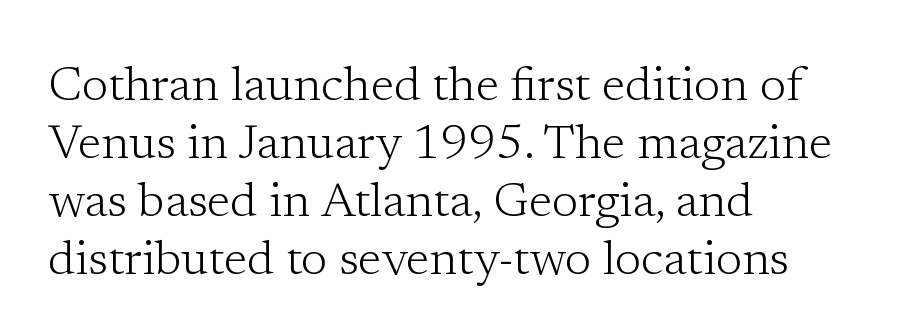
{"serif": "yes", "italic": "no", "bold": "no", "weight": "light", "width": "normal", "stroke_contrast": "low", "x_height": "medium", "monospaced": "no", "underline": "no", "align": "left", "line_spacing_ratio": 1.21, "letter_spacing": "normal", "letter_spacing_em": 0.0, "glyph_px": 48}
